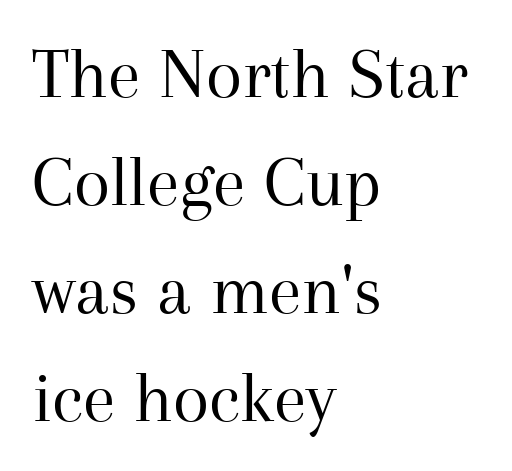
The typesetter chose a ragged-right arrangement here. Is the stroke heavy? The answer is a plain regular-or-lighter. The space beneath each line is pristine and unruled. The vertical gap from one line to the next is medium. Classification — serif.
